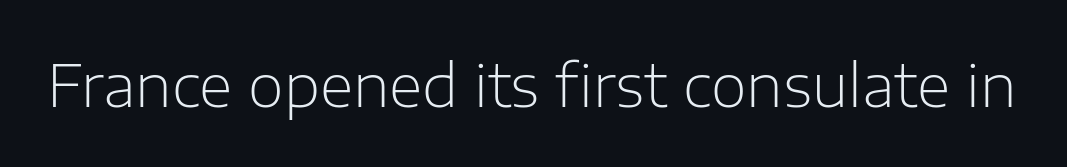
Q: Is the text bold? A: No.
Q: Is the text italic (slanted)? A: No, it is upright.
Q: Is the typeface a serif or a sans-serif typeface? A: Sans-serif.
Q: Is the text underlined? A: No.
Q: Is the spacing between letters normal or unusually wide? A: Normal.
Q: Width (condensed, normal, or wide)? A: Normal.
Q: Stroke contrast? A: Low.
Q: x-height? A: Medium.
Q: Monospaced? A: No.
